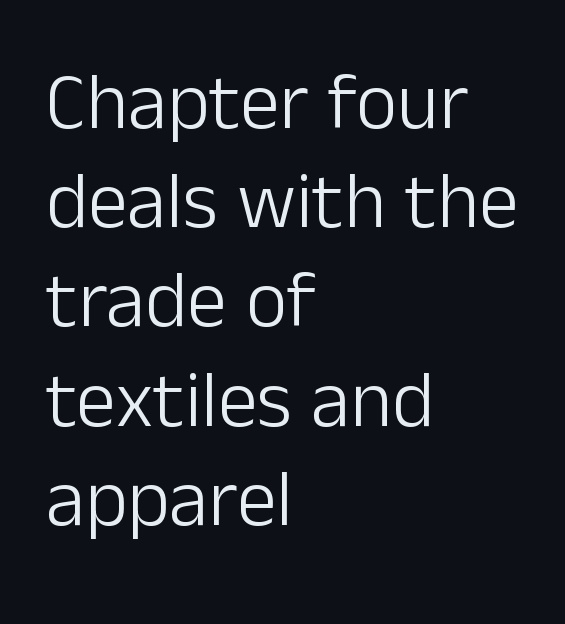
{"serif": "no", "italic": "no", "bold": "no", "weight": "light", "width": "normal", "stroke_contrast": "low", "x_height": "medium", "monospaced": "no", "underline": "no", "align": "left", "line_spacing_ratio": 1.24, "letter_spacing": "normal", "letter_spacing_em": 0.0, "glyph_px": 80}
